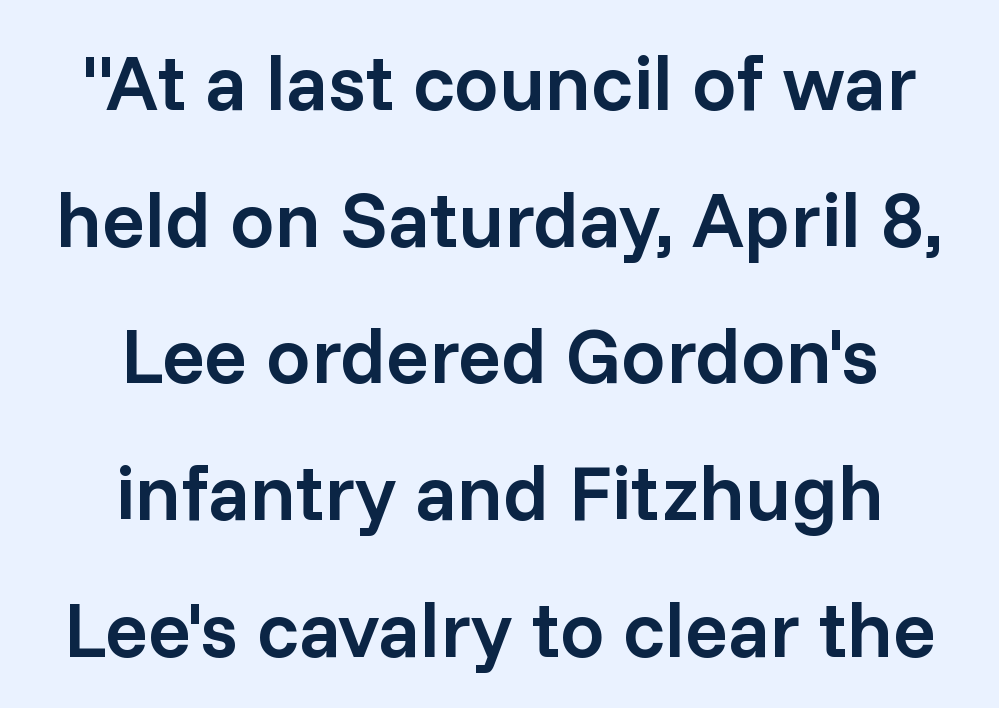
{"serif": "no", "italic": "no", "bold": "semi", "weight": "semibold", "width": "normal", "stroke_contrast": "low", "x_height": "medium", "monospaced": "no", "underline": "no", "align": "center", "line_spacing_ratio": 1.73, "letter_spacing": "normal", "letter_spacing_em": 0.0, "glyph_px": 79}
